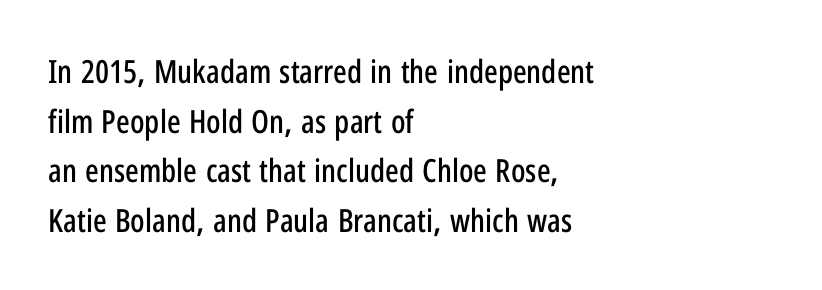
The letters stand straight up with perfectly vertical stems. A student would call this left alignment; a typographer would say flush left, rag right. Nobody drew a line under any word here. This sample has the flowing, uneven cadence of proportional lettering.
